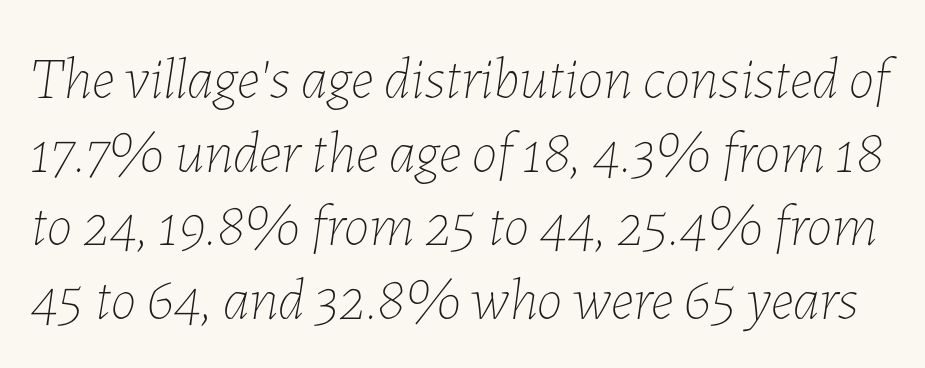
{"italic": "yes", "lean": "right", "slant_degrees": 7, "bold": "no", "weight": "thin", "width": "normal", "stroke_contrast": "low", "x_height": "medium", "monospaced": "no", "underline": "no", "line_spacing": "normal", "line_spacing_ratio": 1.27, "letter_spacing": "normal", "letter_spacing_em": 0.0, "glyph_px": 58}
